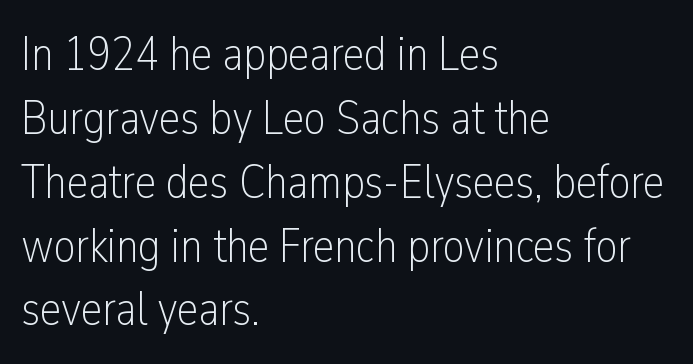
The image shows 48 px light, condensed sans-serif type, upright; set left-aligned, normal line spacing (1.33x), normal letter spacing, not underlined; low stroke contrast and a medium x-height.
